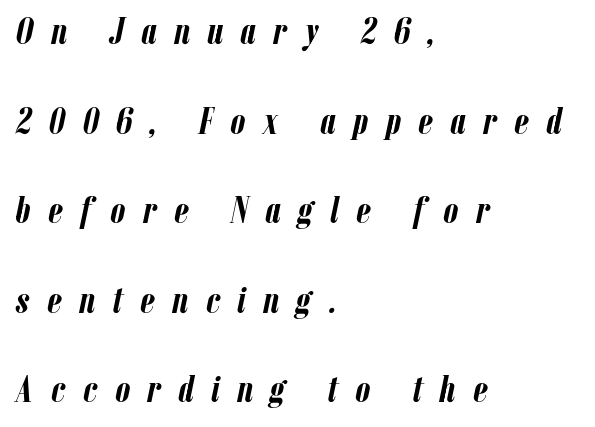
The image shows 37 px semibold, condensed type, italic (leaning right); set left-aligned, loose line spacing (2.42x), unusually wide letter spacing (+0.47 em), not underlined; low stroke contrast and a medium x-height.
